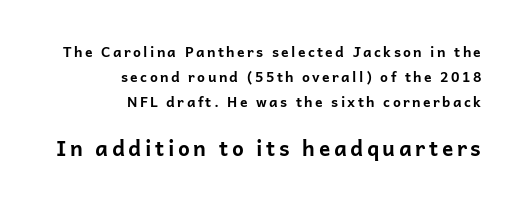
Any mark beneath the type? The region is blank. If you drew a line through each stem, it would be perfectly vertical. Summary of weight: heavy, a full bold. A student would notice the bottom passage is typeset larger than what precedes it. A student would call this right alignment; a typographer would say flush right, rag left.
